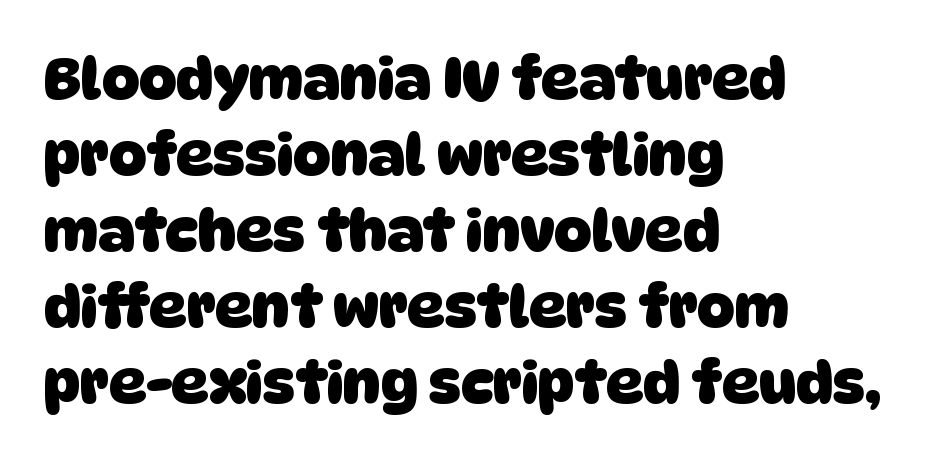
The image shows 58 px heavy sans-serif type; set left-aligned, normal line spacing (1.31x), normal letter spacing, not underlined; low stroke contrast and a large x-height.
